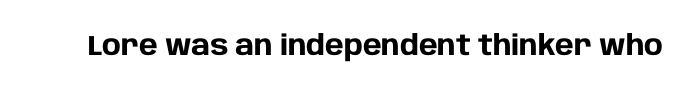
The image shows 28 px heavy sans-serif type, upright; set normal letter spacing, not underlined; low stroke contrast and a large x-height.
